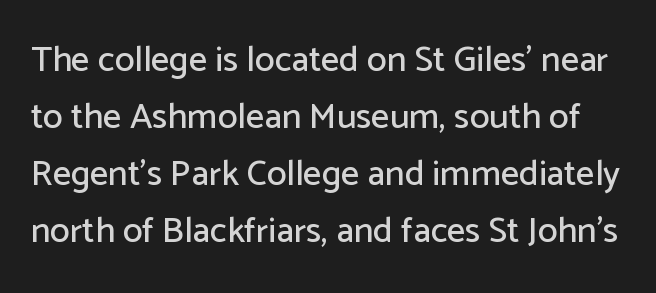
A bare baseline throughout the passage. Unlike a traditional serif, this face leaves its strokes unadorned. Observe the ordinary spacing: letters are neighbours, not strangers. A typesetter would call this proportional, since set widths differ per character.
